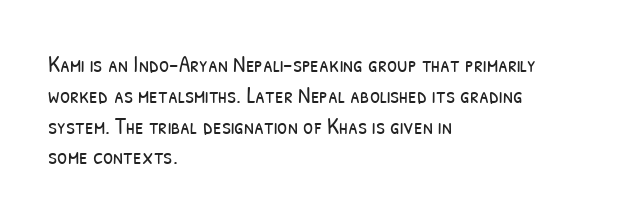
Q: Is the text bold? A: No.
Q: Is the text underlined? A: No.
Q: How is the paragraph aligned? A: Left-aligned.
Q: Is the spacing between letters normal or unusually wide? A: Normal.
Q: Is the spacing between lines tight, normal or loose? A: Normal.
